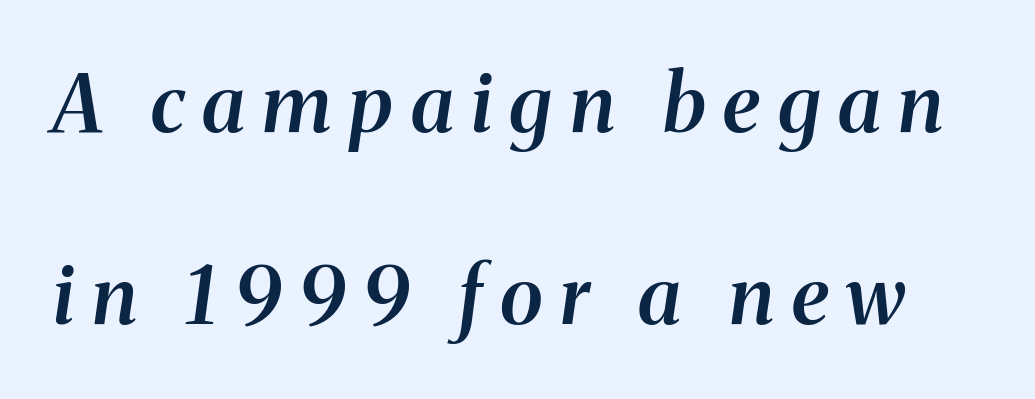
{"serif": "yes", "italic": "yes", "lean": "right", "slant_degrees": 8, "bold": "semi", "weight": "semibold", "width": "normal", "stroke_contrast": "medium", "x_height": "medium", "monospaced": "no", "underline": "no", "line_spacing": "loose", "line_spacing_ratio": 2.4, "letter_spacing": "wide", "letter_spacing_em": 0.22, "glyph_px": 80}
